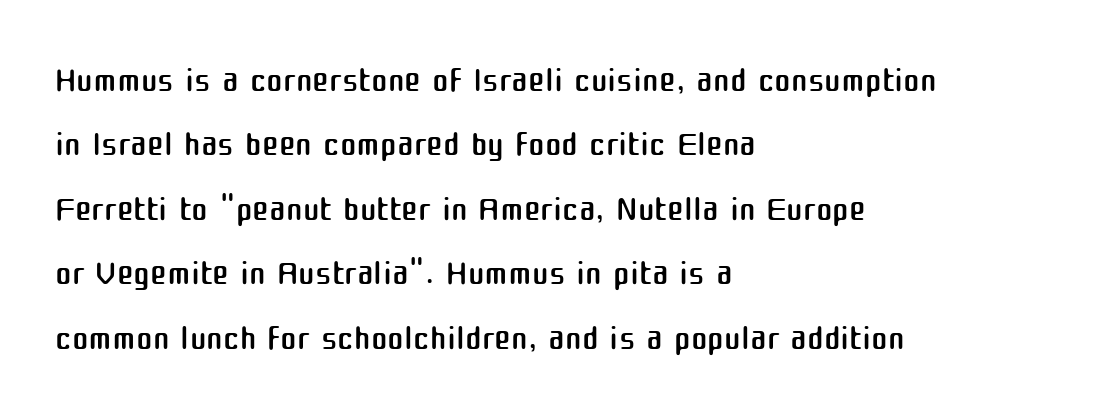
The image shows 50 px regular-weight sans-serif type, upright; set left-aligned, normal line spacing (1.29x), normal letter spacing, not underlined; medium stroke contrast and a medium x-height.
